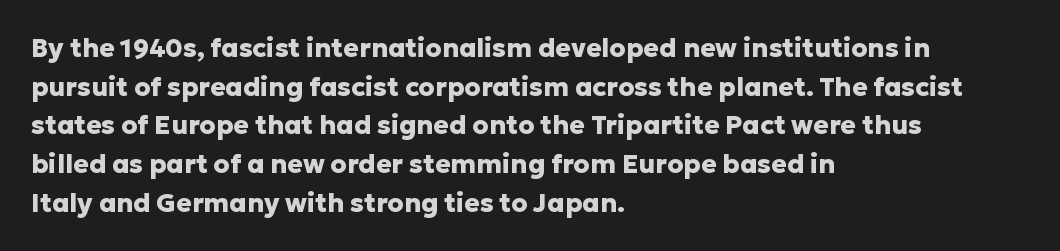
{"italic": "no", "bold": "yes", "underline": "no", "align": "left", "line_spacing": "normal", "line_spacing_ratio": 1.49, "letter_spacing": "normal", "letter_spacing_em": 0.0, "glyph_px": 26}
